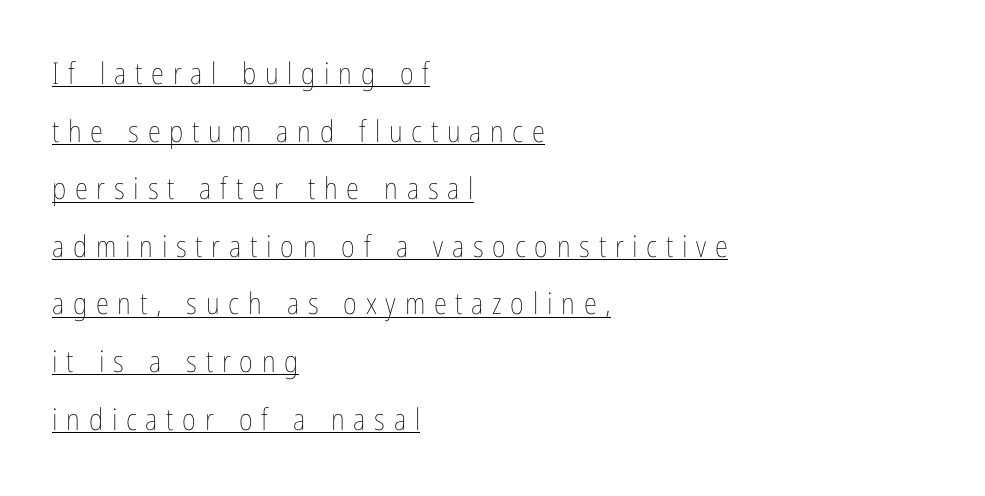
{"italic": "no", "bold": "no", "weight": "thin", "width": "condensed", "stroke_contrast": "low", "x_height": "medium", "monospaced": "no", "underline": "yes", "align": "left", "line_spacing": "loose", "line_spacing_ratio": 1.92, "letter_spacing": "wide", "letter_spacing_em": 0.29, "glyph_px": 30}
